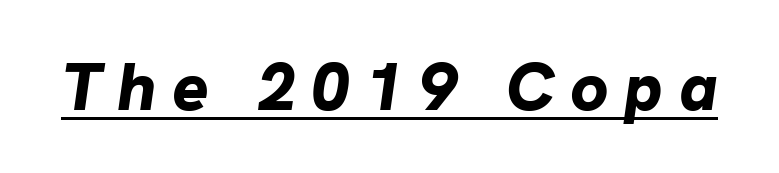
Q: Is the text bold? A: Yes.
Q: Is the text italic (slanted)? A: Yes, it leans right by about 8 degrees.
Q: Is the text underlined? A: Yes.
Q: Is the spacing between letters normal or unusually wide? A: Unusually wide.
Q: Width (condensed, normal, or wide)? A: Normal.
Q: Stroke contrast? A: Low.
Q: x-height? A: Medium.
Q: Monospaced? A: No.
